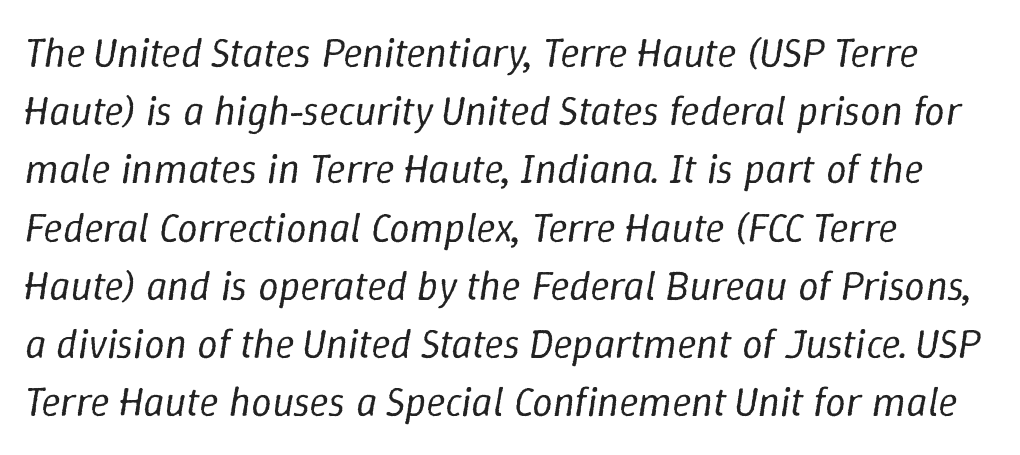
Note the varied advance widths — an 'i' is clearly narrower than an 'm'. This sample uses plain, unmodified letter spacing. Caption: face not bold, strokes unweighted. Would a proofreader flag this as italicized? Yes. The block of text has a typical density, with ordinary space between rows. Which margin do the lines hug? The left one — the right edge is uneven.
